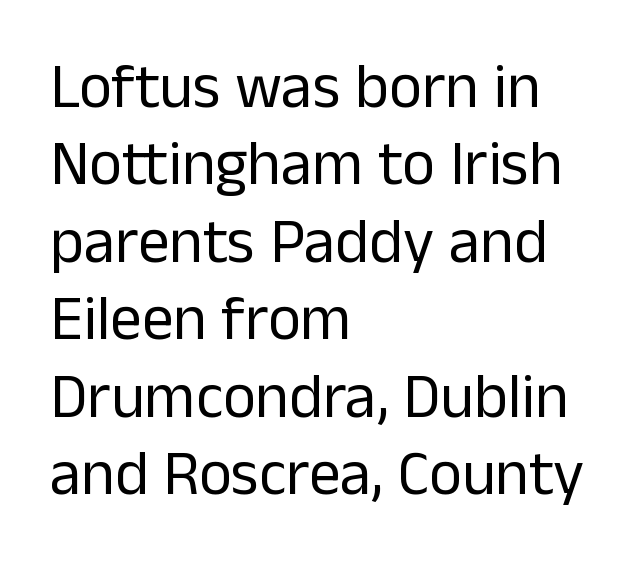
Q: Is the text bold? A: No.
Q: Is the text italic (slanted)? A: No, it is upright.
Q: Is the typeface a serif or a sans-serif typeface? A: Sans-serif.
Q: Is the text underlined? A: No.
Q: How is the paragraph aligned? A: Left-aligned.
Q: Is the spacing between letters normal or unusually wide? A: Normal.
Q: Width (condensed, normal, or wide)? A: Normal.
Q: Stroke contrast? A: Low.
Q: x-height? A: Medium.
Q: Monospaced? A: No.
